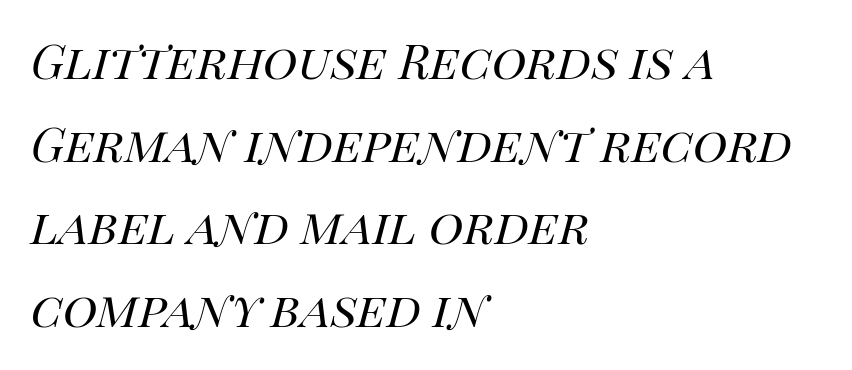
The image shows 59 px regular-weight type, italic (leaning right); set left-aligned, normal line spacing (1.4x), normal letter spacing, not underlined; high stroke contrast and a large x-height.
